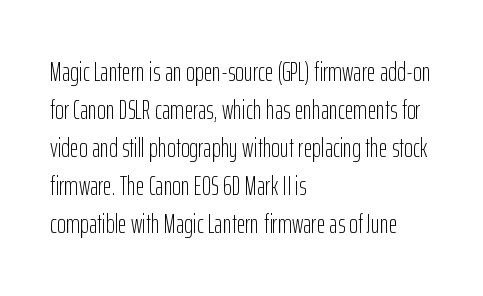
{"italic": "no", "bold": "no", "underline": "no", "align": "left", "line_spacing": "normal", "line_spacing_ratio": 1.41, "letter_spacing": "normal", "letter_spacing_em": 0.0, "glyph_px": 27}
